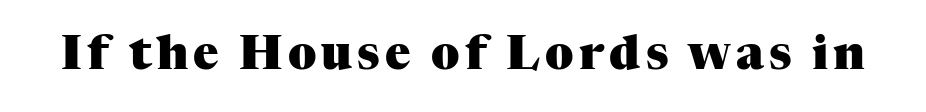
The image shows 47 px heavy serif type, upright; set not underlined; medium stroke contrast and a medium x-height.
